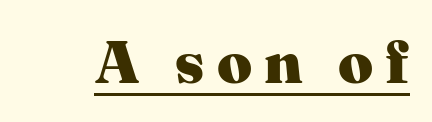
This is underlined copy, the kind a proofreader might mark for attention. The typesetting leans heavy: a genuine bold. Small tapered or slab feet sit at the stroke ends, so this counts as serif. Varying glyph widths throughout — classic text-font behaviour. Caption: expanded tracking, letters set apart. The type sits square on the baseline with zero lean.
